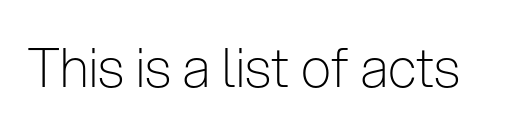
{"serif": "no", "italic": "no", "bold": "no", "weight": "light", "width": "condensed", "stroke_contrast": "low", "x_height": "medium", "monospaced": "no", "underline": "no", "letter_spacing": "normal", "letter_spacing_em": 0.0, "glyph_px": 54}
